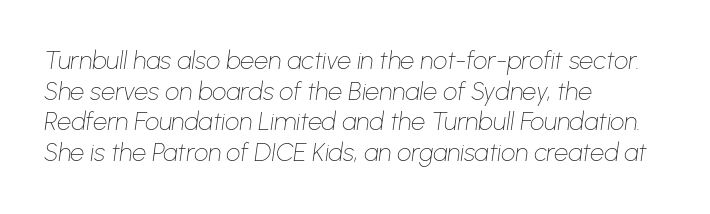
The image shows 25 px text type, italic (leaning right); set left-aligned, line spacing 1.23x, normal letter spacing, not underlined.
